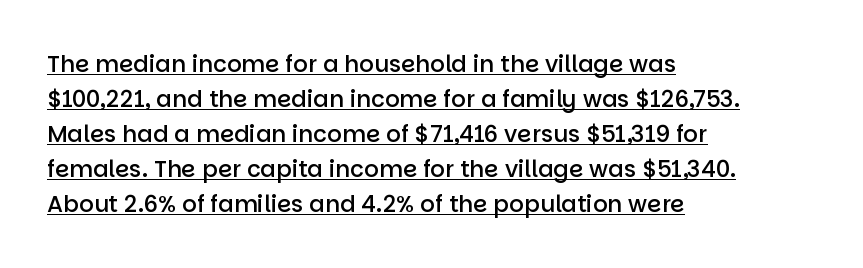
The image shows 23 px text type, upright; set left-aligned, normal line spacing (1.52x), normal letter spacing, underlined.
